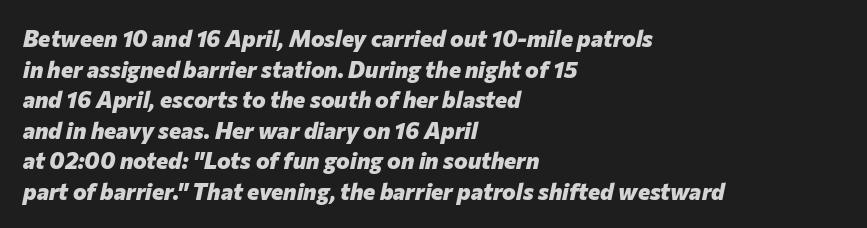
Q: Is the text bold? A: Yes.
Q: Is the text italic (slanted)? A: Yes, it leans right by about 12 degrees.
Q: Is the text underlined? A: No.
Q: How is the paragraph aligned? A: Left-aligned.
Q: Is the spacing between letters normal or unusually wide? A: Normal.
Q: Is the spacing between lines tight, normal or loose? A: Normal.
